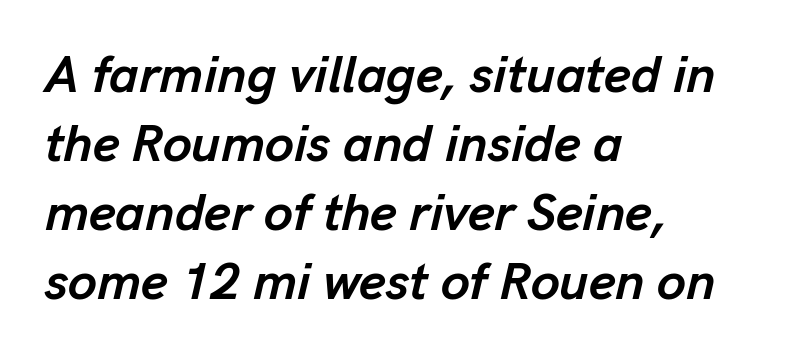
{"italic": "yes", "lean": "right", "slant_degrees": 13, "bold": "yes", "weight": "semibold", "width": "normal", "stroke_contrast": "low", "x_height": "medium", "monospaced": "no", "underline": "no", "align": "left", "line_spacing": "normal", "line_spacing_ratio": 1.33, "letter_spacing": "normal", "letter_spacing_em": 0.0, "glyph_px": 52}
